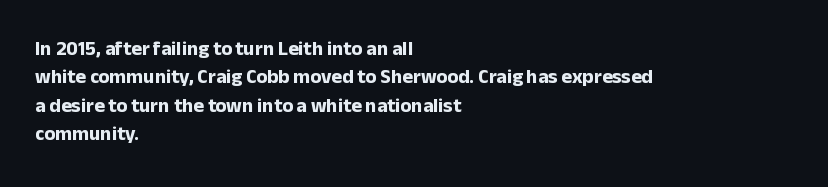
Q: Is the text bold? A: Yes.
Q: Is the text italic (slanted)? A: No, it is upright.
Q: Is the text underlined? A: No.
Q: How is the paragraph aligned? A: Left-aligned.
Q: Is the spacing between letters normal or unusually wide? A: Normal.
Q: Is the spacing between lines tight, normal or loose? A: Normal.
